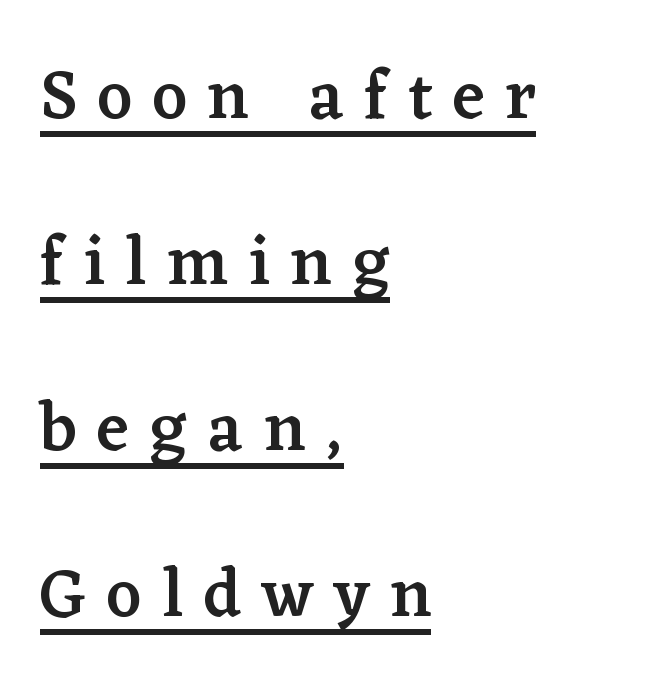
{"serif": "yes", "italic": "no", "bold": "semi", "weight": "semibold", "width": "normal", "stroke_contrast": "low", "x_height": "medium", "monospaced": "no", "underline": "yes", "align": "left", "line_spacing": "loose", "line_spacing_ratio": 2.44, "letter_spacing": "wide", "letter_spacing_em": 0.3, "glyph_px": 68}
